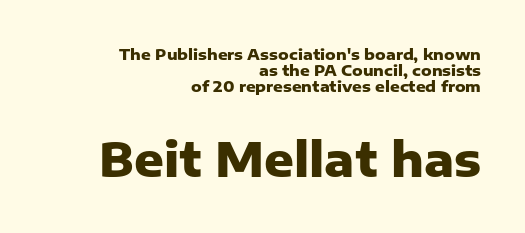
The image shows 46 px heavy sans-serif type, upright; set right-aligned, tight line spacing (1.08x), normal letter spacing, not underlined; the second (bottom) block is 3.07x larger; low stroke contrast and a medium x-height.
